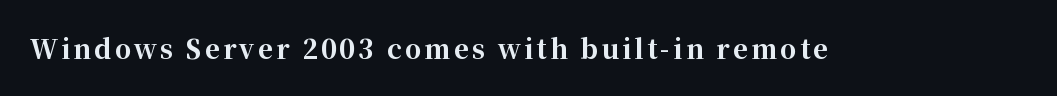
{"italic": "no", "bold": "yes", "underline": "no", "glyph_px": 26}
